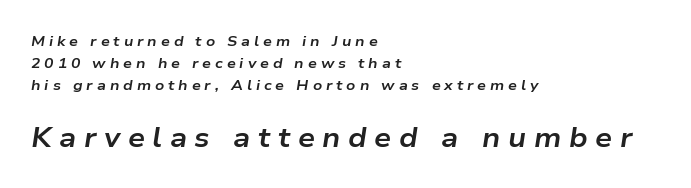
The image shows 27 px bold type, italic (leaning right); set left-aligned, normal line spacing (1.57x), unusually wide letter spacing (+0.28 em), not underlined; the second (bottom) block is 1.93x larger.
